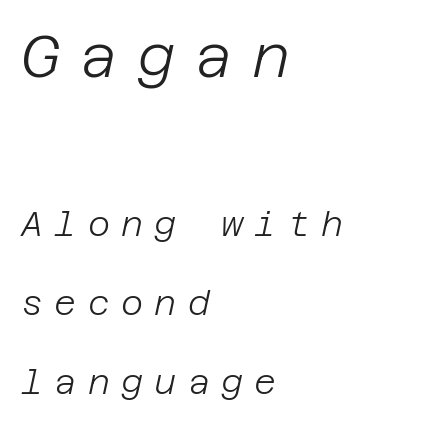
The passage shown is not underscored anywhere. How would I describe the line gaps? Wide and relaxed. No heavy texture on the line: the type isn't bold. Does the copy run flush right? No — it runs flush left.
